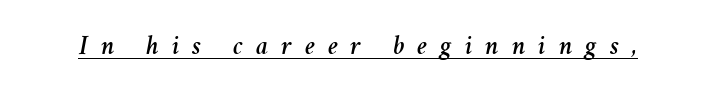
Students, observe the line beneath the letters — that is underlining. Students, note that the glyphs here are deliberately spaced far apart. The axis of the letterforms is tilted away from vertical.
